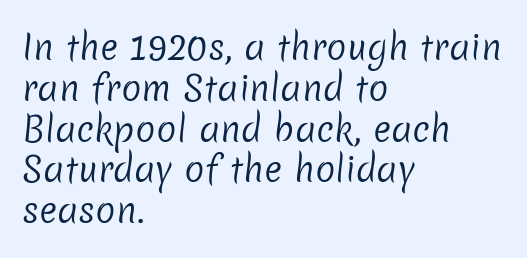
The image shows 34 px regular-weight sans-serif type; set left-aligned, line spacing 1.2x, normal letter spacing, not underlined; low stroke contrast and a medium x-height.
